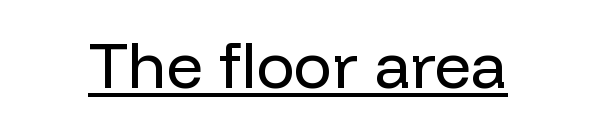
What decoration does the sample have? An underline. No chunkiness to these letters — they're not bold. The line texture is even and compact thanks to regular tracking. The letters stand straight up with perfectly vertical stems.
